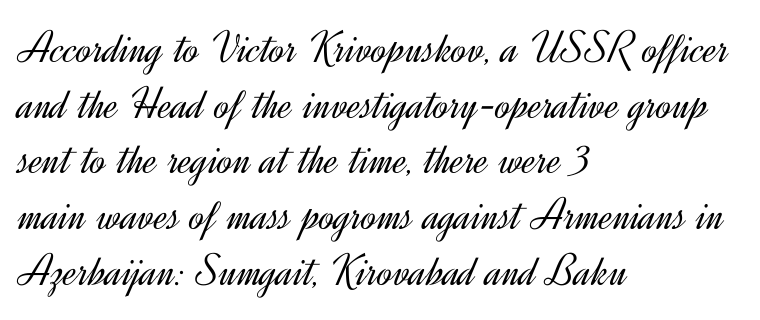
The image shows 46 px light sans-serif type; set left-aligned, line spacing 1.21x, normal letter spacing, not underlined; a small x-height.
